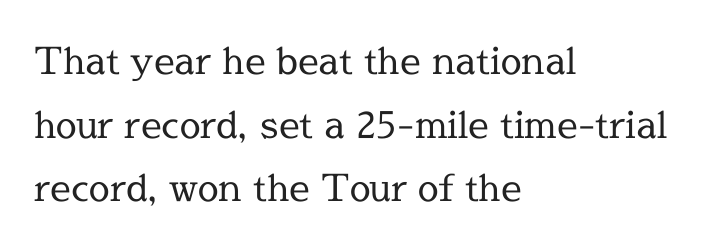
Q: Is the text bold? A: No.
Q: Is the text italic (slanted)? A: No, it is upright.
Q: Is the typeface a serif or a sans-serif typeface? A: Serif.
Q: Is the text underlined? A: No.
Q: How is the paragraph aligned? A: Left-aligned.
Q: Is the spacing between letters normal or unusually wide? A: Normal.
Q: Width (condensed, normal, or wide)? A: Normal.
Q: x-height? A: Medium.
Q: Monospaced? A: No.
